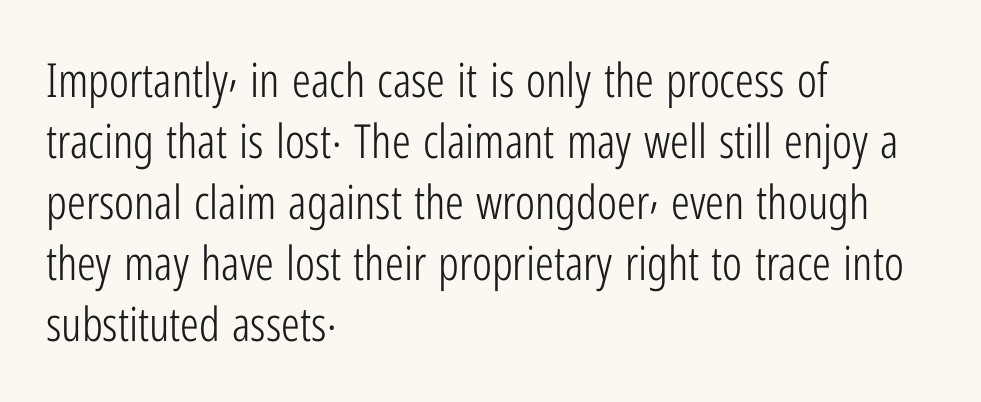
{"serif": "no", "italic": "no", "bold": "no", "weight": "light", "width": "condensed", "stroke_contrast": "low", "x_height": "medium", "monospaced": "no", "underline": "no", "align": "left", "line_spacing": "normal", "line_spacing_ratio": 1.3, "letter_spacing": "normal", "letter_spacing_em": 0.0, "glyph_px": 47}
